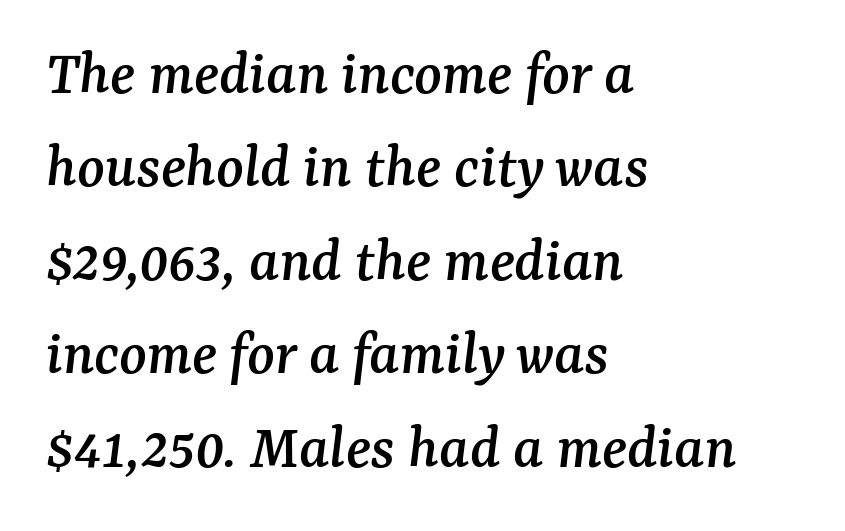
{"serif": "yes", "italic": "yes", "lean": "right", "slant_degrees": 7, "width": "normal", "stroke_contrast": "medium", "x_height": "medium", "monospaced": "no", "underline": "no", "align": "left", "line_spacing": "normal", "line_spacing_ratio": 1.46, "letter_spacing": "normal", "letter_spacing_em": 0.0, "glyph_px": 64}
